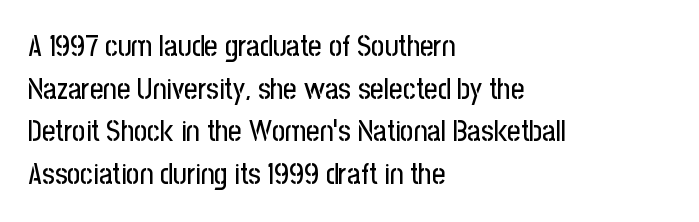
{"serif": "no", "italic": "no", "width": "condensed", "stroke_contrast": "low", "x_height": "medium", "monospaced": "no", "underline": "no", "align": "left", "line_spacing": "normal", "line_spacing_ratio": 1.47, "letter_spacing": "normal", "letter_spacing_em": 0.0, "glyph_px": 29}
